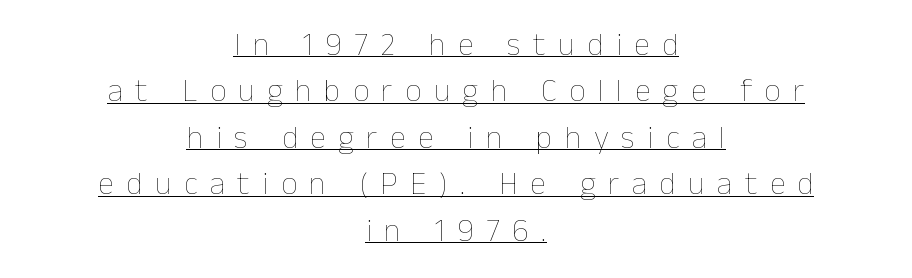
Q: Is the text bold? A: No.
Q: Is the text italic (slanted)? A: No, it is upright.
Q: Is the text underlined? A: Yes.
Q: How is the paragraph aligned? A: Centered.
Q: Is the spacing between letters normal or unusually wide? A: Unusually wide.
Q: Is the spacing between lines tight, normal or loose? A: Normal.
Q: Width (condensed, normal, or wide)? A: Normal.
Q: Stroke contrast? A: Low.
Q: x-height? A: Medium.
Q: Monospaced? A: No.
